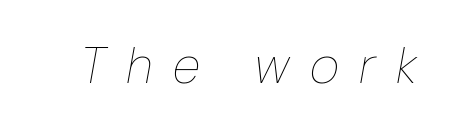
You could not count columns in this text — the font is proportionally spaced. The axis of the letterforms is tilted away from vertical. Letter spacing: wide. The strip under each line holds only bare page. Vertical stems look standard width or narrower in stroke.
